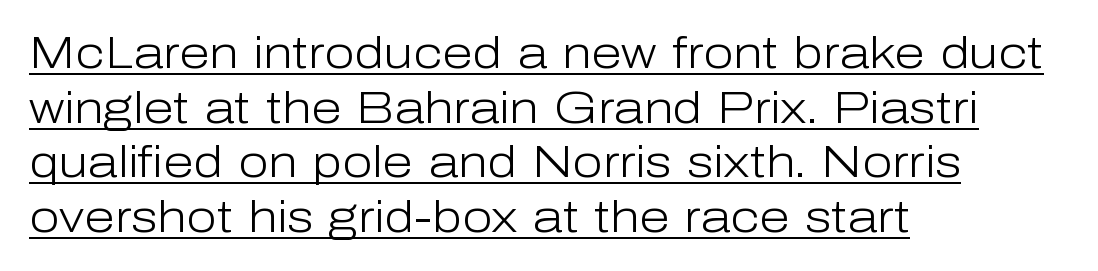
{"serif": "no", "italic": "no", "bold": "no", "weight": "light", "width": "normal", "stroke_contrast": "low", "x_height": "medium", "monospaced": "no", "underline": "yes", "align": "left", "line_spacing_ratio": 1.24, "letter_spacing": "normal", "letter_spacing_em": 0.0, "glyph_px": 44}
